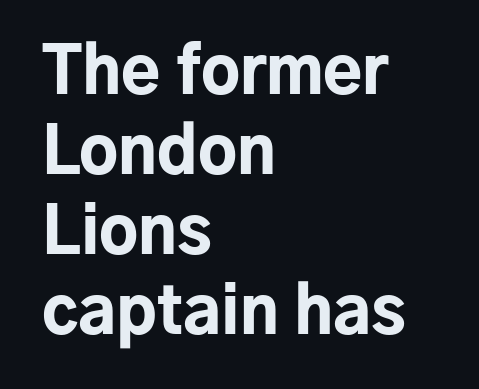
The image shows 64 px bold sans-serif type, upright; set left-aligned, normal line spacing (1.25x), normal letter spacing, not underlined; low stroke contrast and a medium x-height.
